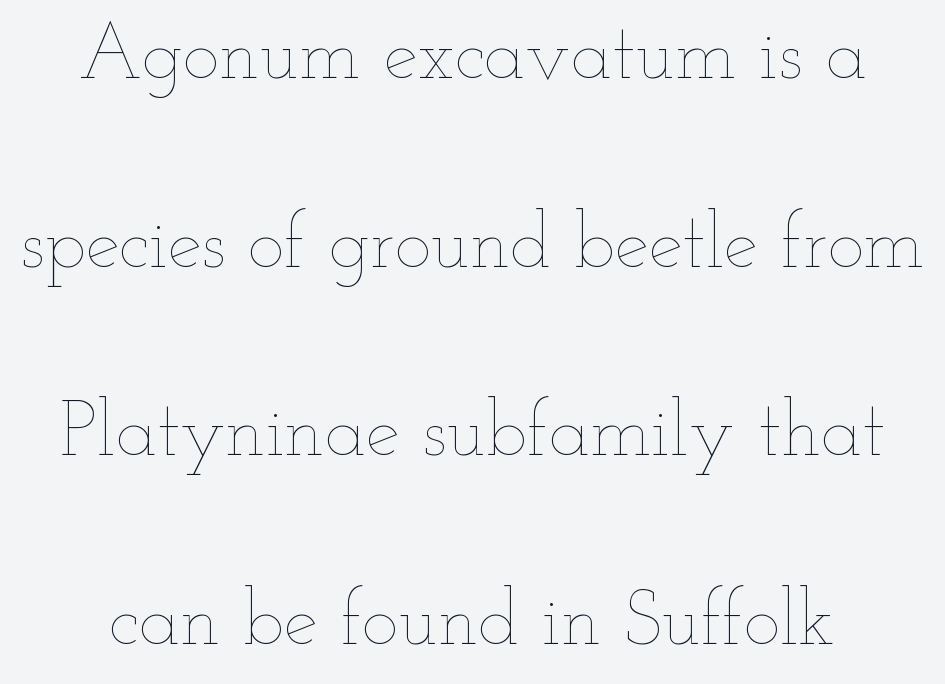
Q: Is the text bold? A: No.
Q: Is the text italic (slanted)? A: No, it is upright.
Q: Is the text underlined? A: No.
Q: Is the spacing between letters normal or unusually wide? A: Normal.
Q: Is the spacing between lines tight, normal or loose? A: Loose.
Q: Width (condensed, normal, or wide)? A: Wide.
Q: Stroke contrast? A: Low.
Q: x-height? A: Small.
Q: Monospaced? A: No.
